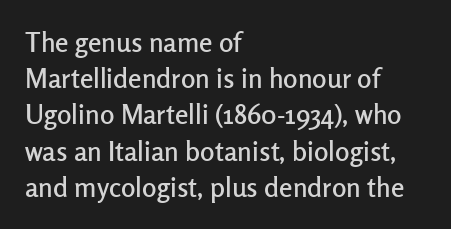
Q: Is the text italic (slanted)? A: No, it is upright.
Q: Is the text underlined? A: No.
Q: How is the paragraph aligned? A: Left-aligned.
Q: Is the spacing between letters normal or unusually wide? A: Normal.
Q: Is the spacing between lines tight, normal or loose? A: Normal.
